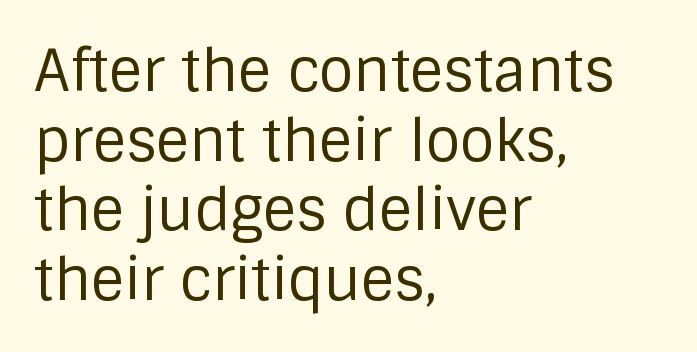
{"serif": "no", "italic": "no", "bold": "no", "weight": "regular", "width": "normal", "stroke_contrast": "low", "x_height": "large", "monospaced": "no", "underline": "no", "align": "left", "line_spacing_ratio": 1.22, "letter_spacing": "normal", "letter_spacing_em": 0.0, "glyph_px": 57}
